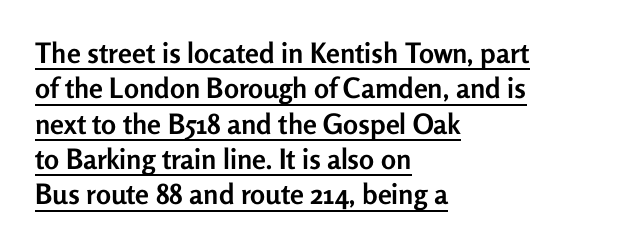
{"serif": "no", "italic": "no", "bold": "yes", "weight": "semibold", "width": "normal", "stroke_contrast": "low", "x_height": "medium", "monospaced": "no", "underline": "yes", "align": "left", "line_spacing": "normal", "line_spacing_ratio": 1.26, "letter_spacing": "normal", "letter_spacing_em": 0.0, "glyph_px": 28}
